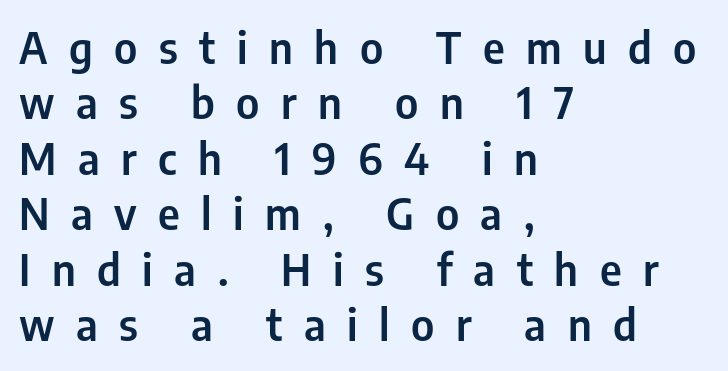
The image shows 43 px condensed sans-serif type, upright; set left-aligned, normal line spacing (1.29x), unusually wide letter spacing (+0.5 em), not underlined; low stroke contrast and a medium x-height.
